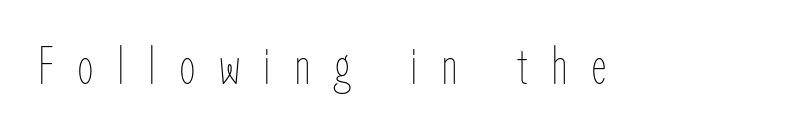
The face used here is rendered with a markedly widened letterfit. Unbolded letterforms with no extra heft. Words float on clear page, feet unadorned. This sample has the flowing, uneven cadence of proportional lettering. Notice how the stems are strictly vertical — no italics here.
